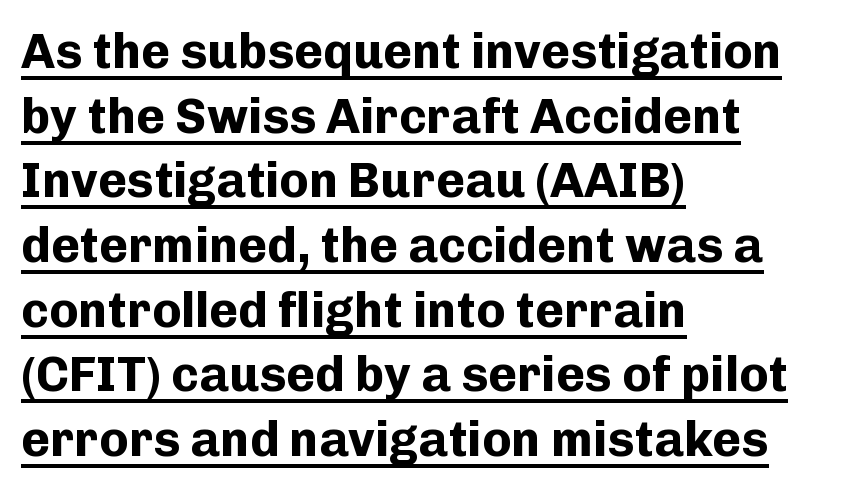
{"serif": "no", "italic": "no", "bold": "yes", "weight": "bold", "width": "normal", "stroke_contrast": "low", "x_height": "medium", "monospaced": "no", "underline": "yes", "align": "left", "line_spacing": "normal", "line_spacing_ratio": 1.32, "letter_spacing": "normal", "letter_spacing_em": 0.0, "glyph_px": 49}
